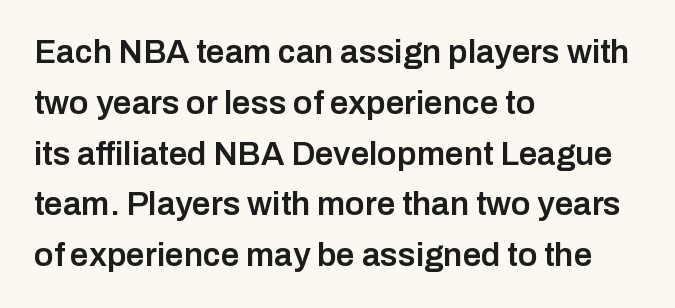
Varying glyph widths throughout — classic text-font behaviour. These lines sit exactly where default settings would place them. You can tell it's not italic because the verticals are truly vertical. The face used here is rendered with its standard letterfit. Each glyph is drawn with semibold strokes, heavier than normal yet not fully bold.
